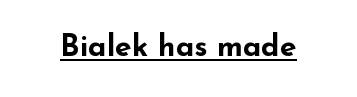
Q: Is the text bold? A: Yes.
Q: Is the text italic (slanted)? A: No, it is upright.
Q: Is the typeface a serif or a sans-serif typeface? A: Sans-serif.
Q: Is the text underlined? A: Yes.
Q: Is the spacing between letters normal or unusually wide? A: Normal.
Q: Width (condensed, normal, or wide)? A: Wide.
Q: Stroke contrast? A: Low.
Q: x-height? A: Small.
Q: Monospaced? A: No.
